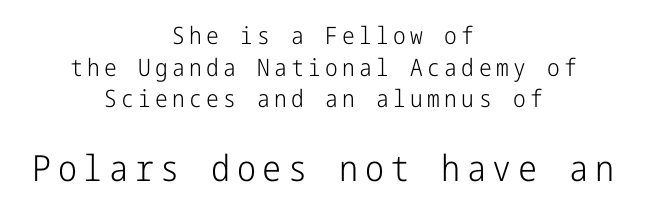
The image shows 36 px light, condensed sans-serif type, upright; set centered, normal line spacing (1.32x), not underlined; the second (bottom) block is 1.5x larger; low stroke contrast and a medium x-height.
